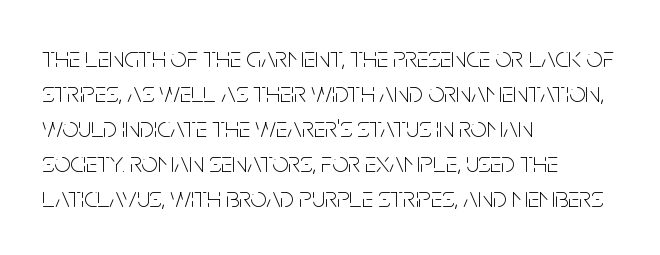
The letterforms sit shoulder to shoulder at normal distance. If you drew a line through each stem, it would be perfectly vertical. The strip under each line holds only bare page. This sample is left-justified, so line endings fall wherever the words run out. The rendering uses natural spacing where letterforms have individual widths.
